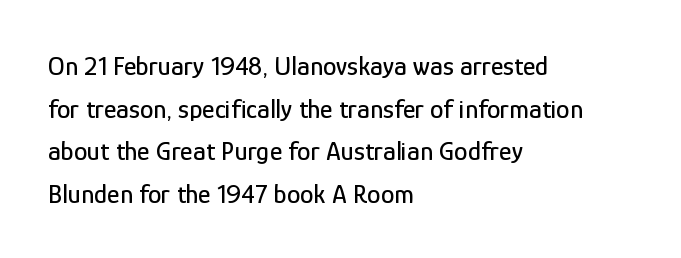
The words here are not underlined. Upright lettering throughout. This rendering leaves character spacing at its baseline value. These lines stack with their left ends in a neat column. Vertical spacing — default.
